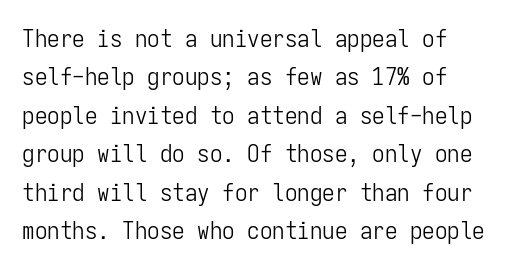
The image shows 25 px text type, upright; set normal line spacing (1.54x), normal letter spacing, not underlined.
